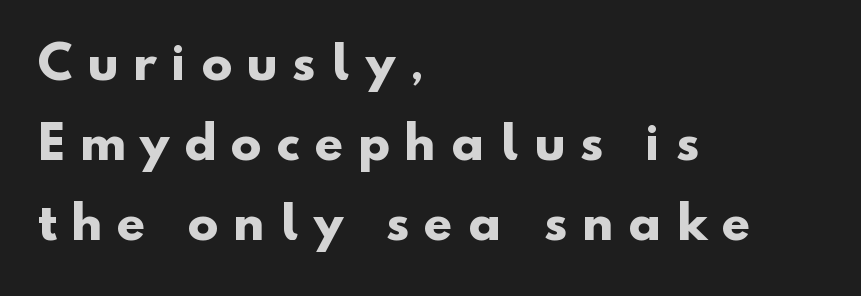
Q: Is the text bold? A: Yes.
Q: Is the typeface a serif or a sans-serif typeface? A: Sans-serif.
Q: Is the text underlined? A: No.
Q: How is the paragraph aligned? A: Left-aligned.
Q: Is the spacing between letters normal or unusually wide? A: Unusually wide.
Q: Width (condensed, normal, or wide)? A: Normal.
Q: Stroke contrast? A: Low.
Q: x-height? A: Small.
Q: Monospaced? A: No.
